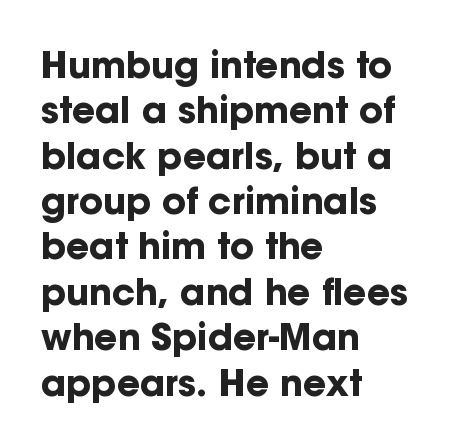
{"serif": "no", "italic": "no", "bold": "yes", "weight": "bold", "width": "normal", "stroke_contrast": "low", "x_height": "medium", "monospaced": "no", "underline": "no", "align": "left", "line_spacing": "normal", "line_spacing_ratio": 1.26, "letter_spacing": "normal", "letter_spacing_em": 0.0, "glyph_px": 36}
